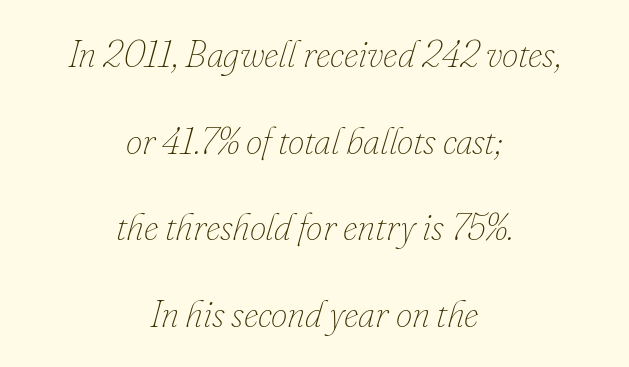
Students, observe: this is what heavily led, spacious text looks like. Italic: yes, the glyphs are oblique. The strokes are not fattened; the text isn't bold. The face used here is rendered with its standard letterfit. A typesetter would call this proportional, since set widths differ per character.
